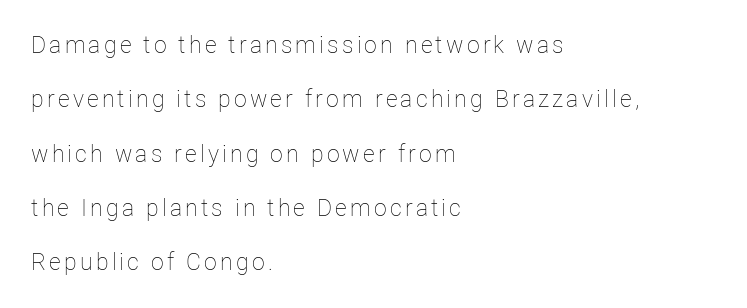
Each row of text sits above clean, open space. Horizontal alignment here is leftward, the default for most running prose. Horizontal bands of white between lines are thick stripes. This sample uses an upright cut, with every glyph sitting square on the baseline.
